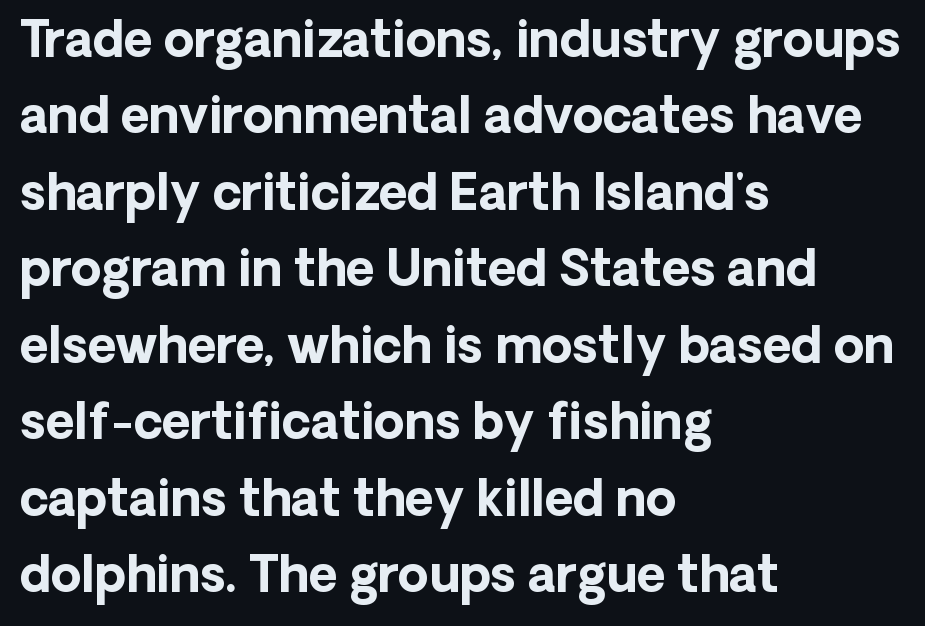
{"serif": "no", "italic": "no", "bold": "yes", "weight": "bold", "width": "normal", "stroke_contrast": "low", "x_height": "medium", "monospaced": "no", "underline": "no", "align": "left", "line_spacing": "normal", "line_spacing_ratio": 1.56, "letter_spacing": "normal", "letter_spacing_em": 0.0, "glyph_px": 49}
